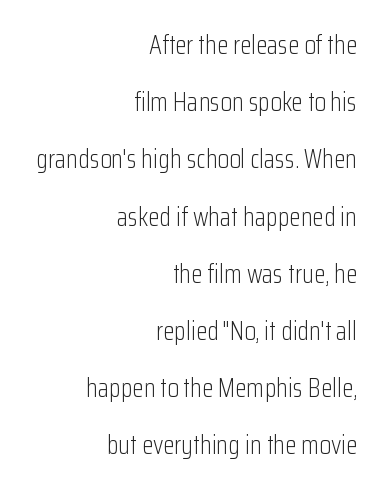
{"italic": "no", "bold": "no", "underline": "no", "align": "right", "line_spacing": "loose", "line_spacing_ratio": 2.2, "letter_spacing": "normal", "letter_spacing_em": 0.0, "glyph_px": 26}
